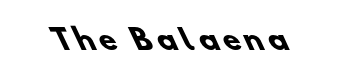
Q: Is the text bold? A: Yes.
Q: Is the typeface a serif or a sans-serif typeface? A: Sans-serif.
Q: Is the text underlined? A: No.
Q: Width (condensed, normal, or wide)? A: Normal.
Q: Stroke contrast? A: Low.
Q: x-height? A: Small.
Q: Monospaced? A: No.
